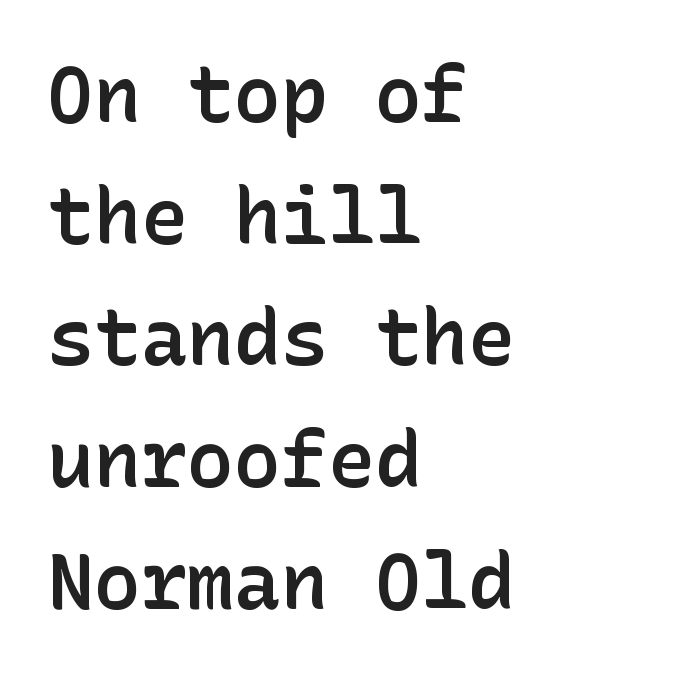
The image shows 78 px semibold sans-serif type, upright; set left-aligned, normal line spacing (1.56x), normal letter spacing, not underlined; low stroke contrast and a medium x-height.
